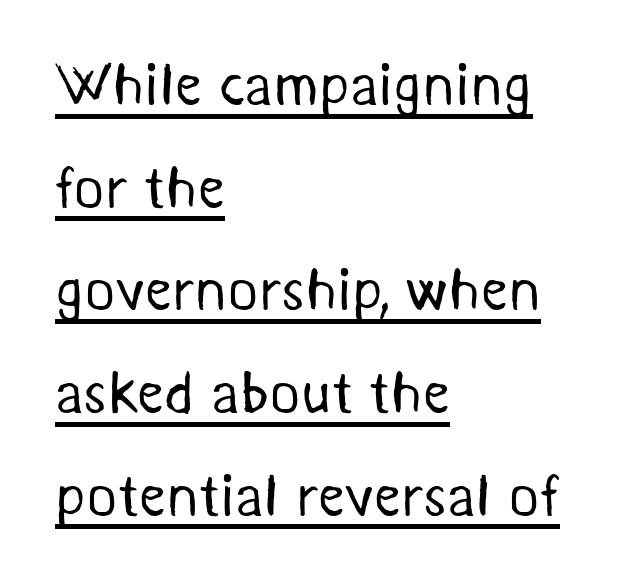
The horizontal fit of the characters is conventional and even. Note: no serifs on the glyphs. Stem width sits at or under what a default text font uses. Which margin do the lines hug? The left one — the right edge is uneven. Notice how a bar underscores the lettering throughout. Each letter keeps its own natural width here, so spacing adapts to shape.
